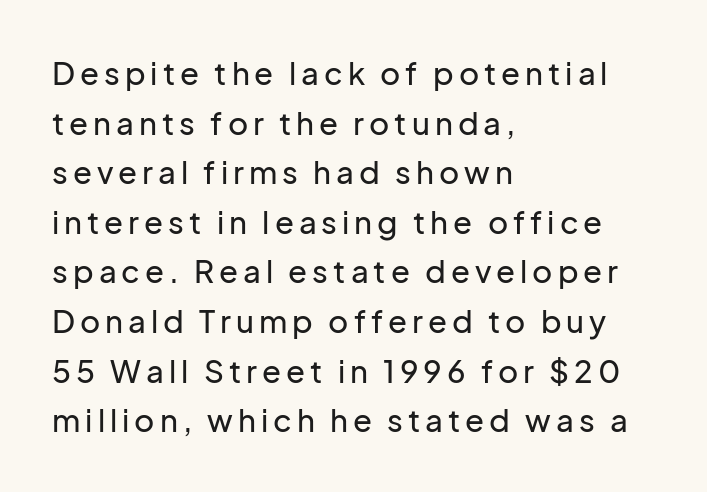
The image shows 31 px sans-serif type, upright; set left-aligned, normal line spacing (1.6x), not underlined; low stroke contrast and a medium x-height.
